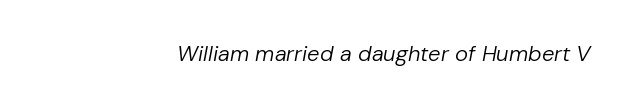
The image shows 22 px text type, italic (leaning right); set right-aligned, normal letter spacing, not underlined.
